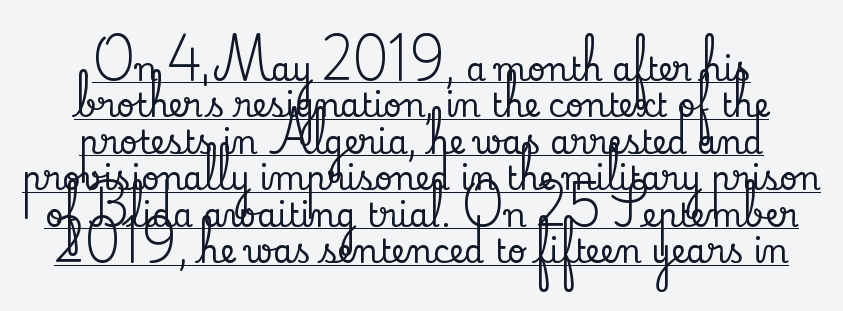
{"serif": "yes", "italic": "no", "width": "normal", "stroke_contrast": "low", "x_height": "small", "monospaced": "no", "underline": "yes", "align": "center", "line_spacing": "tight", "line_spacing_ratio": 1.14, "letter_spacing": "normal", "letter_spacing_em": 0.0, "glyph_px": 32}
